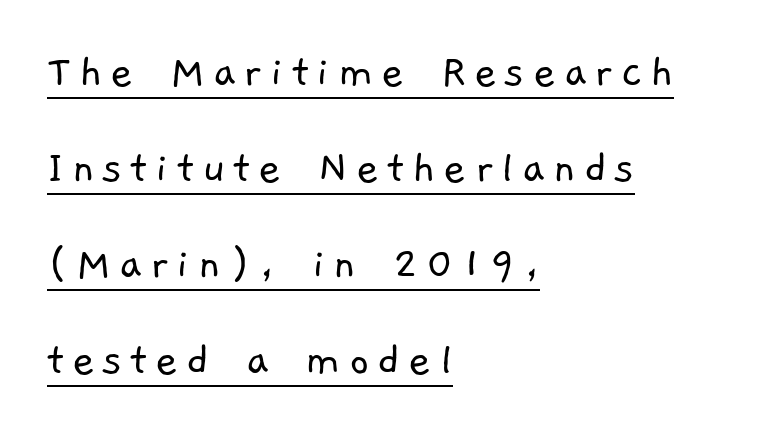
This sample has the flowing, uneven cadence of proportional lettering. Each line of the rendering has a horizontal stroke beneath the glyphs. The typesetting does not lean heavy: it is not bold. Typographically, this falls in the sans-serif category.
